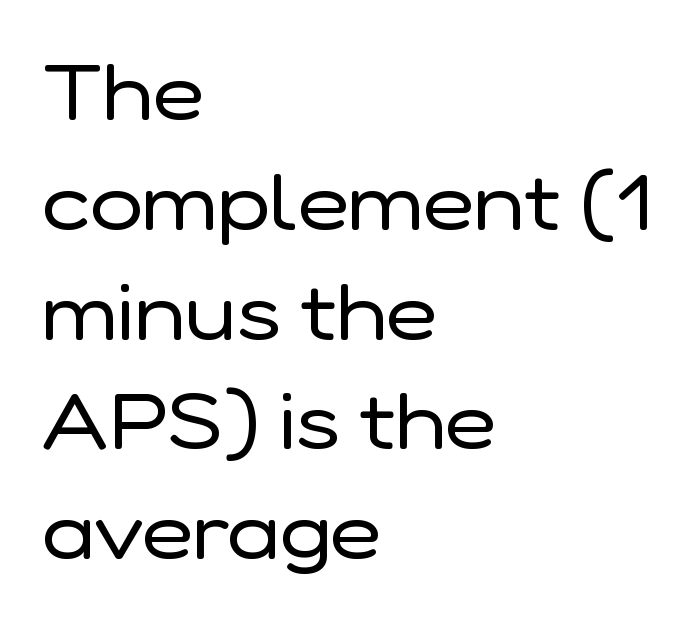
The image shows 79 px regular-weight sans-serif type, upright; set left-aligned, normal line spacing (1.39x), normal letter spacing, not underlined; low stroke contrast and a medium x-height.
